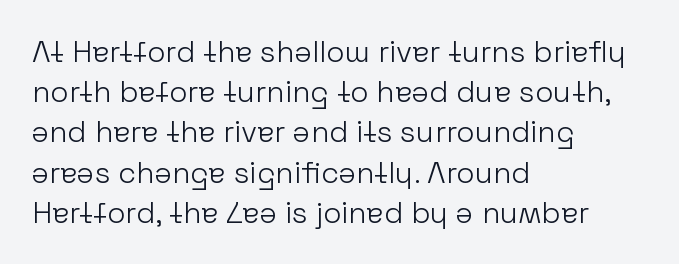
Designer's note — italics off, roman on. Where is the straight margin? On the left. The passage shown is typed in a proportional face where columns would drift. Regular leading. Font category for this specimen: sans-serif. Nothing heavy about these letters — not bold at all.
